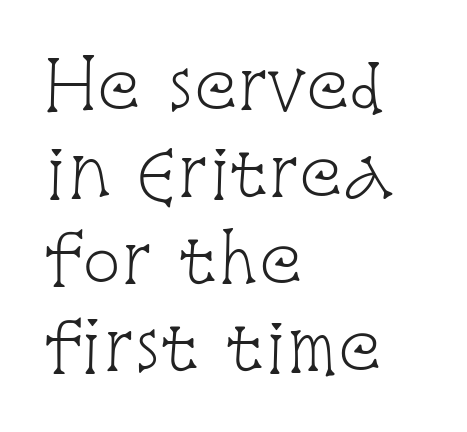
Varying glyph widths throughout — classic text-font behaviour. The leading is moderate, giving the passage an even texture. Is the type heavy? It reads as light-to-regular instead. Notice how the passage keeps a crisp vertical edge on the left only. Nobody drew a line under any word here. What stands out about the letter spacing? Nothing — it is the standard amount.
